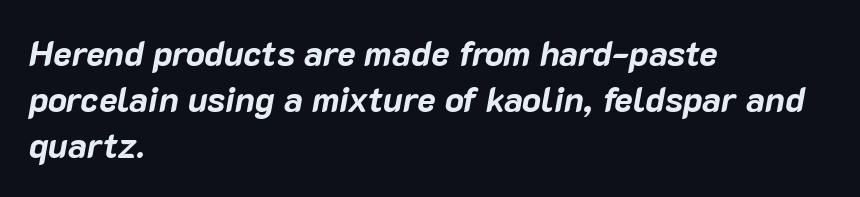
{"italic": "yes", "lean": "right", "slant_degrees": 10, "bold": "yes", "weight": "bold", "width": "normal", "stroke_contrast": "low", "x_height": "medium", "monospaced": "no", "underline": "no", "align": "left", "line_spacing": "normal", "line_spacing_ratio": 1.32, "letter_spacing": "normal", "letter_spacing_em": 0.0, "glyph_px": 35}
